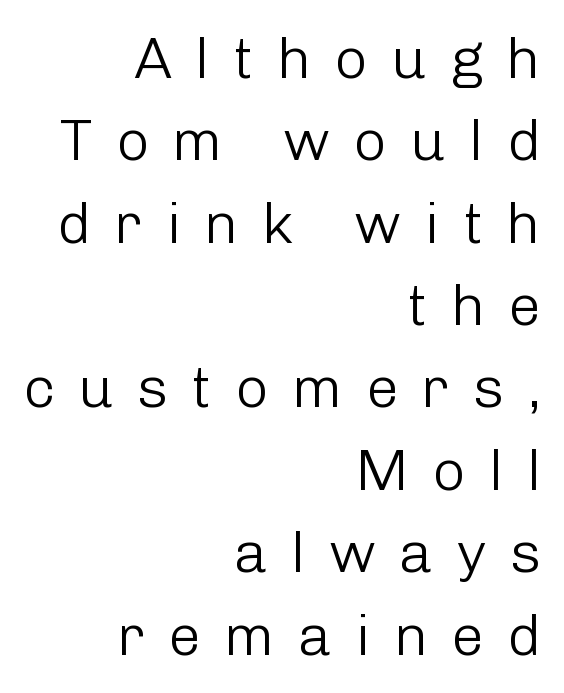
The image shows 58 px light sans-serif type, upright; set right-aligned, normal line spacing (1.42x), unusually wide letter spacing (+0.4 em), not underlined; low stroke contrast and a medium x-height.
